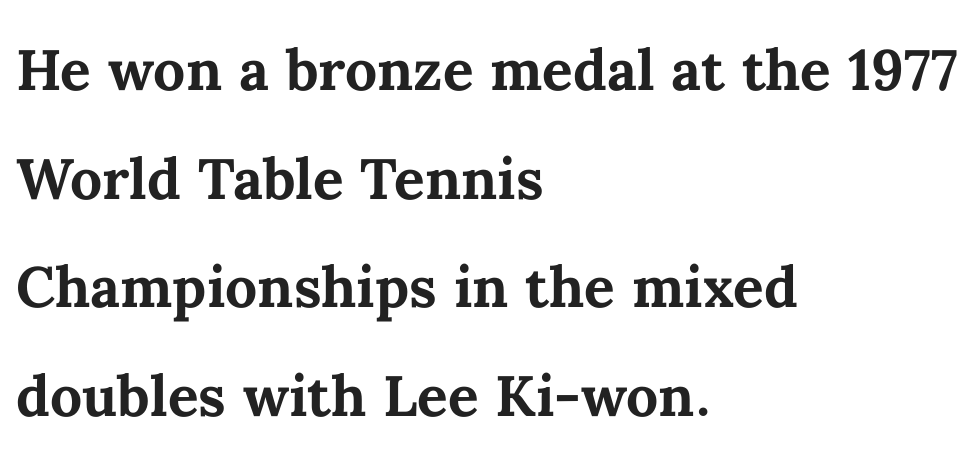
Heft: maximum for text — a bold. Short note: letters normally spaced. A normal amount of white space separates one row of letters from the next. Horizontal alignment here is leftward, the default for most running prose.
